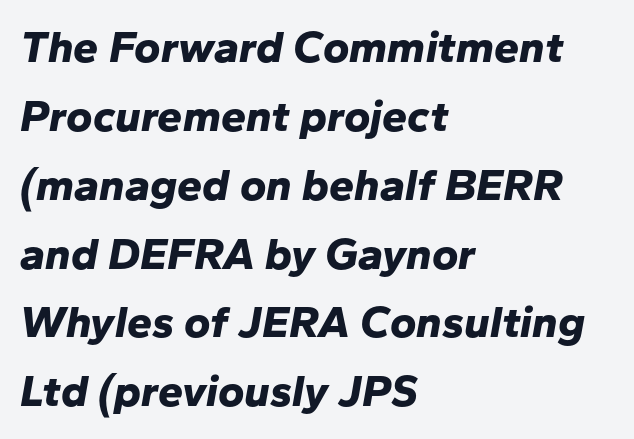
Q: Is the text bold? A: Yes.
Q: Is the text italic (slanted)? A: Yes, it leans right by about 10 degrees.
Q: Is the text underlined? A: No.
Q: How is the paragraph aligned? A: Left-aligned.
Q: Is the spacing between letters normal or unusually wide? A: Normal.
Q: Is the spacing between lines tight, normal or loose? A: Normal.
Q: Width (condensed, normal, or wide)? A: Normal.
Q: Stroke contrast? A: Low.
Q: x-height? A: Medium.
Q: Monospaced? A: No.
